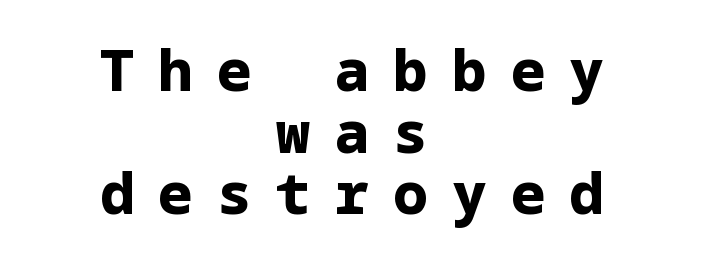
{"serif": "no", "italic": "no", "bold": "yes", "weight": "bold", "width": "normal", "stroke_contrast": "low", "x_height": "medium", "underline": "no", "align": "center", "line_spacing": "tight", "line_spacing_ratio": 1.08, "letter_spacing": "wide", "letter_spacing_em": 0.43, "glyph_px": 57}
